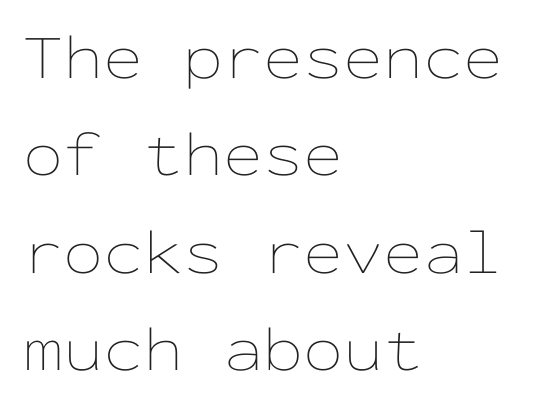
{"italic": "no", "bold": "no", "weight": "thin", "width": "wide", "stroke_contrast": "low", "x_height": "medium", "monospaced": "yes", "underline": "no", "align": "left", "line_spacing": "normal", "line_spacing_ratio": 1.52, "letter_spacing": "normal", "letter_spacing_em": 0.0, "glyph_px": 64}
